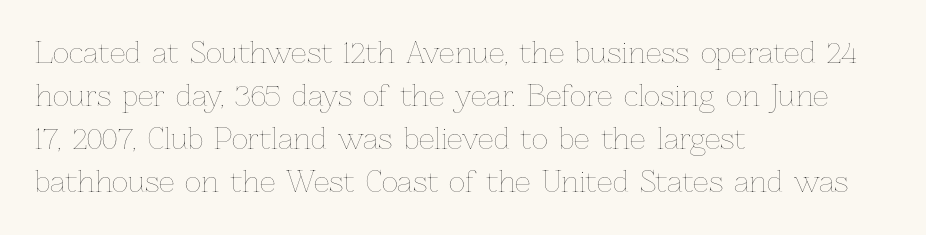
{"italic": "no", "bold": "no", "weight": "thin", "width": "normal", "stroke_contrast": "low", "x_height": "medium", "monospaced": "no", "underline": "no", "align": "left", "line_spacing": "normal", "line_spacing_ratio": 1.53, "letter_spacing": "normal", "letter_spacing_em": 0.0, "glyph_px": 28}
